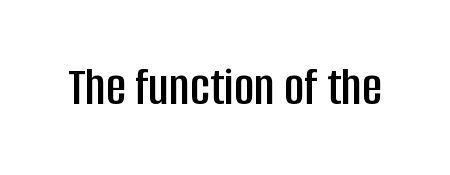
The image shows 55 px condensed sans-serif type, upright; set normal letter spacing, not underlined; low stroke contrast and a large x-height.
